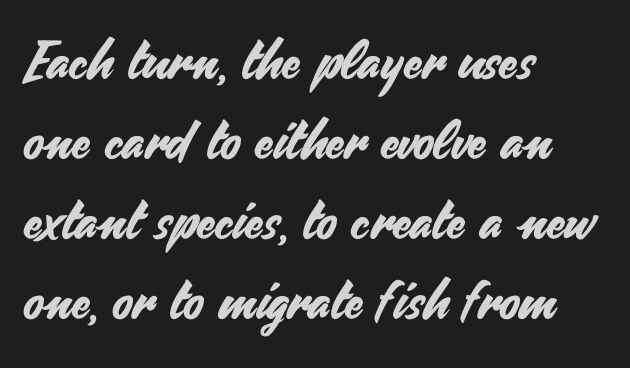
The image shows 53 px sans-serif type; set left-aligned, normal line spacing (1.51x), normal letter spacing, not underlined; medium stroke contrast and a small x-height.
